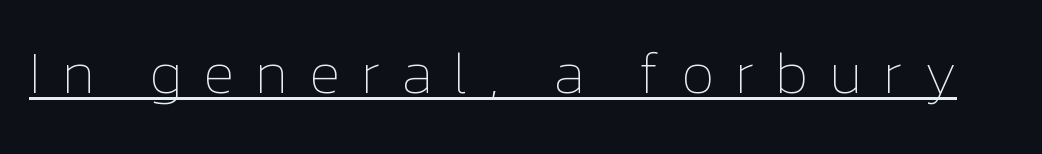
Q: Is the text bold? A: No.
Q: Is the text italic (slanted)? A: No, it is upright.
Q: Is the text underlined? A: Yes.
Q: Is the spacing between letters normal or unusually wide? A: Unusually wide.
Q: Width (condensed, normal, or wide)? A: Normal.
Q: Stroke contrast? A: Low.
Q: x-height? A: Medium.
Q: Monospaced? A: No.
